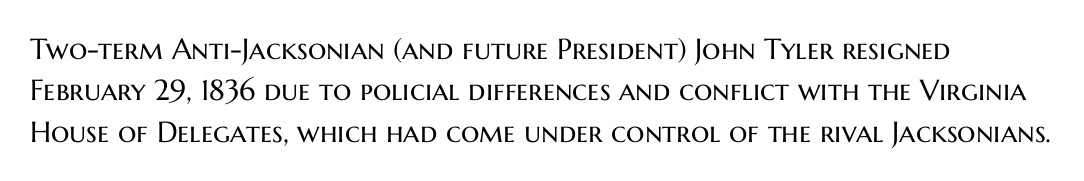
The lettering holds an erect, upright posture throughout. This sample keeps an unexceptional amount of space between lines. Nothing heavy about these letters — not bold at all. This rendering employs a face without finishing strokes, i.e., a sans-serif. Layout note: lines flush left.
